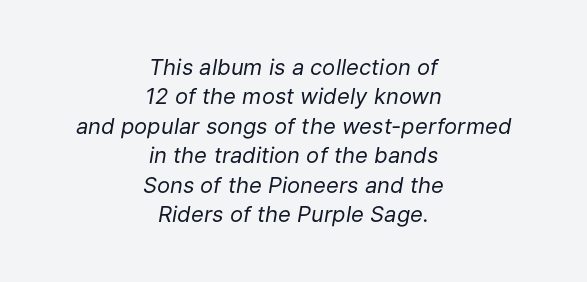
The image shows 22 px text type, italic (leaning right); set centered, normal line spacing (1.34x), normal letter spacing, not underlined.
